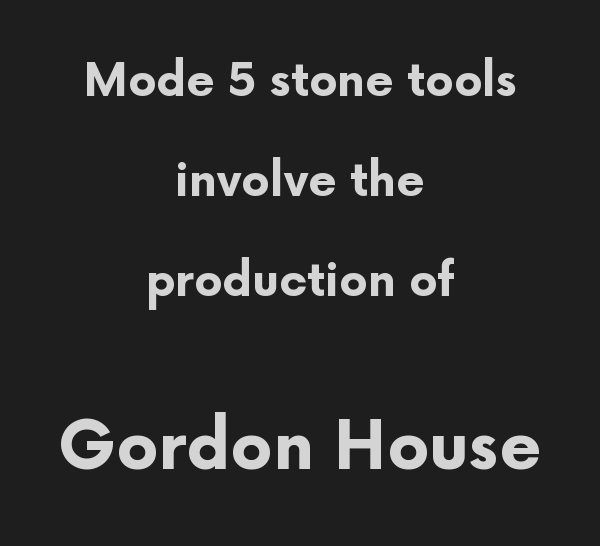
Q: Is the text bold? A: Yes.
Q: Is the text italic (slanted)? A: No, it is upright.
Q: Is the typeface a serif or a sans-serif typeface? A: Sans-serif.
Q: Is the text underlined? A: No.
Q: How is the paragraph aligned? A: Centered.
Q: Is the spacing between letters normal or unusually wide? A: Normal.
Q: Is the spacing between lines tight, normal or loose? A: Loose.
Q: Which block of text is set in a larger size, the first (top) or the second (bottom)? A: The second (bottom) one.
Q: Width (condensed, normal, or wide)? A: Normal.
Q: Stroke contrast? A: Low.
Q: x-height? A: Medium.
Q: Monospaced? A: No.
